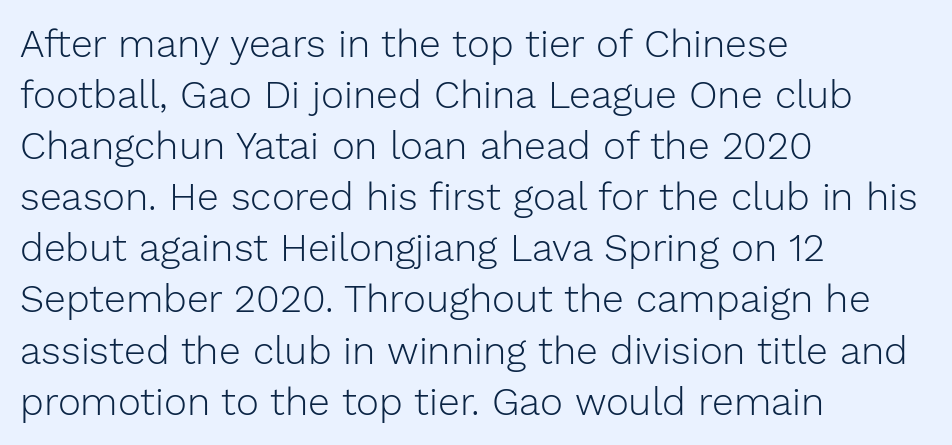
The image shows 39 px light sans-serif type, upright; set left-aligned, normal line spacing (1.31x), normal letter spacing, not underlined; low stroke contrast and a medium x-height.
